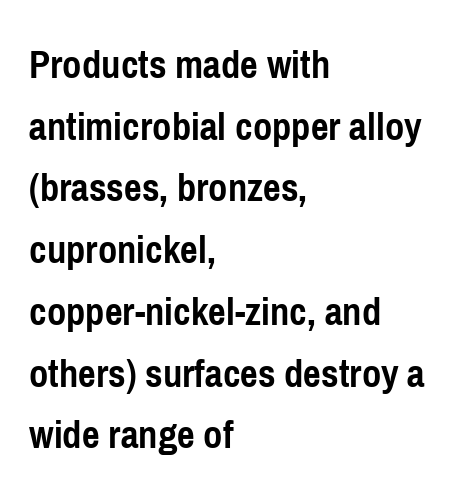
Q: Is the text bold? A: Yes.
Q: Is the text italic (slanted)? A: No, it is upright.
Q: Is the typeface a serif or a sans-serif typeface? A: Sans-serif.
Q: Is the text underlined? A: No.
Q: How is the paragraph aligned? A: Left-aligned.
Q: Is the spacing between letters normal or unusually wide? A: Normal.
Q: Is the spacing between lines tight, normal or loose? A: Normal.
Q: Width (condensed, normal, or wide)? A: Condensed.
Q: Stroke contrast? A: Low.
Q: x-height? A: Medium.
Q: Monospaced? A: No.
